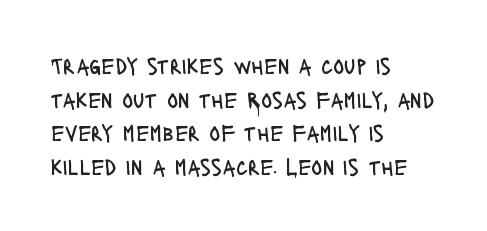
Q: Is the text bold? A: No.
Q: Is the text italic (slanted)? A: No, it is upright.
Q: Is the text underlined? A: No.
Q: How is the paragraph aligned? A: Left-aligned.
Q: Is the spacing between letters normal or unusually wide? A: Normal.
Q: Is the spacing between lines tight, normal or loose? A: Normal.
